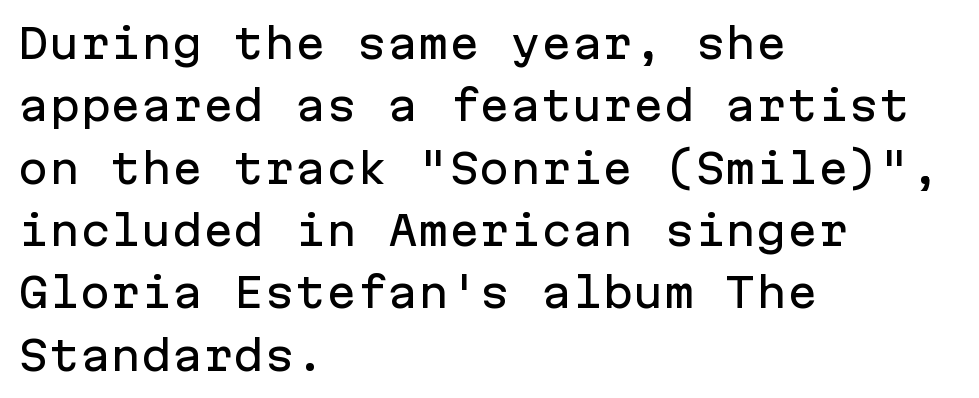
Q: Is the text italic (slanted)? A: No, it is upright.
Q: Is the typeface a serif or a sans-serif typeface? A: Sans-serif.
Q: Is the text underlined? A: No.
Q: How is the paragraph aligned? A: Left-aligned.
Q: Is the spacing between letters normal or unusually wide? A: Normal.
Q: Is the spacing between lines tight, normal or loose? A: Normal.
Q: Width (condensed, normal, or wide)? A: Normal.
Q: Stroke contrast? A: Low.
Q: x-height? A: Medium.
Q: Monospaced? A: Yes.
